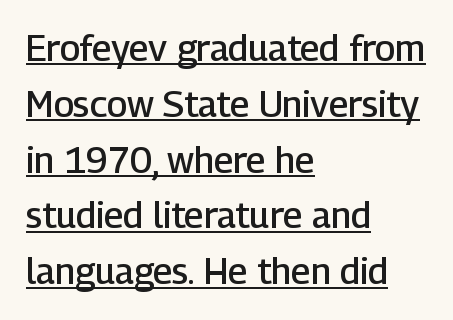
The image shows 36 px semibold sans-serif type, upright; set left-aligned, normal line spacing (1.55x), normal letter spacing, underlined; low stroke contrast and a medium x-height.
